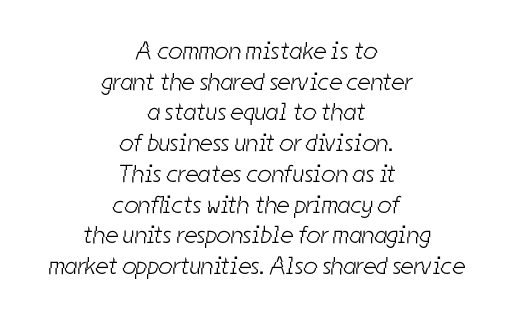
{"bold": "no", "underline": "no", "align": "center", "line_spacing_ratio": 1.23, "letter_spacing": "normal", "letter_spacing_em": 0.0, "glyph_px": 25}
